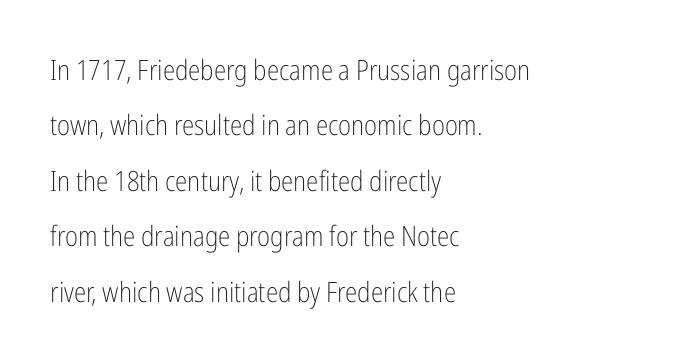
The gaps between neighbouring characters are ordinary and unremarkable. The leading is generous, giving the passage an open texture. Words float on clear page, feet unadorned. These lines are set flush left with a ragged right edge. The characters are drawn with everyday or finer stroke widths.
